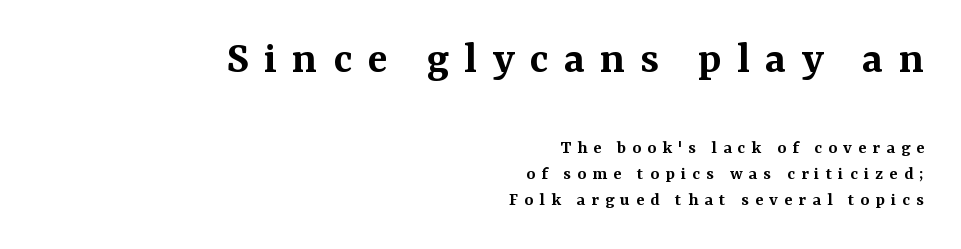
The image shows 47 px semibold serif type, upright; set right-aligned, normal line spacing (1.37x), unusually wide letter spacing (+0.32 em), not underlined; the first (top) block is 2.47x larger; medium stroke contrast and a medium x-height.
